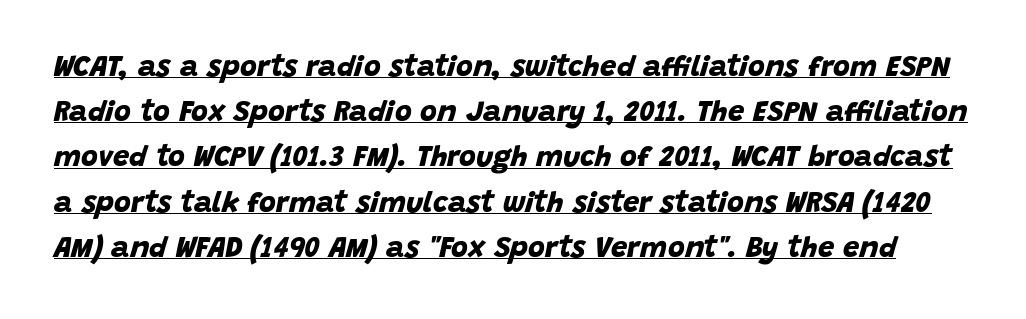
Q: Is the text bold? A: Yes.
Q: Is the typeface a serif or a sans-serif typeface? A: Sans-serif.
Q: Is the text underlined? A: Yes.
Q: Is the spacing between letters normal or unusually wide? A: Normal.
Q: Is the spacing between lines tight, normal or loose? A: Normal.
Q: Width (condensed, normal, or wide)? A: Normal.
Q: Stroke contrast? A: Low.
Q: x-height? A: Large.
Q: Monospaced? A: No.
